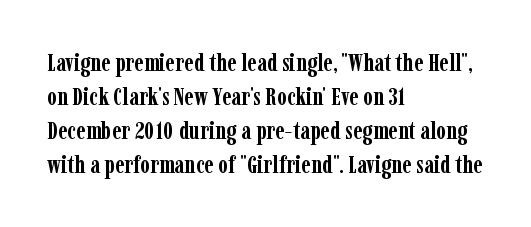
{"italic": "no", "bold": "yes", "underline": "no", "align": "left", "line_spacing": "normal", "line_spacing_ratio": 1.36, "letter_spacing": "normal", "letter_spacing_em": 0.0, "glyph_px": 25}
